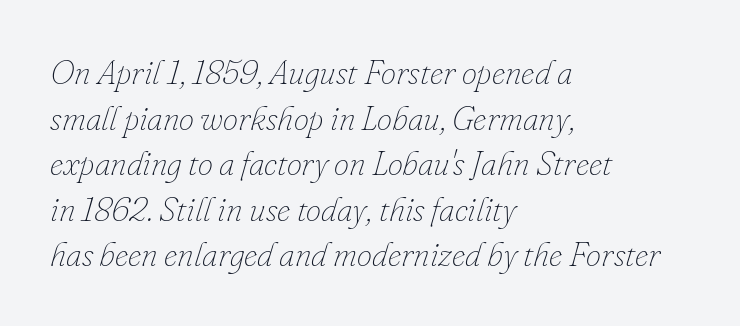
Q: Is the text bold? A: No.
Q: Is the text italic (slanted)? A: Yes, it leans right by about 16 degrees.
Q: Is the text underlined? A: No.
Q: How is the paragraph aligned? A: Left-aligned.
Q: Is the spacing between letters normal or unusually wide? A: Normal.
Q: Is the spacing between lines tight, normal or loose? A: Normal.
Q: Width (condensed, normal, or wide)? A: Normal.
Q: Stroke contrast? A: Low.
Q: x-height? A: Small.
Q: Monospaced? A: No.
